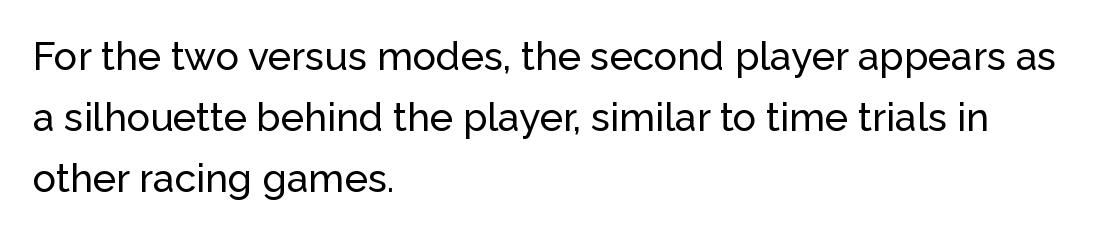
Q: Is the text italic (slanted)? A: No, it is upright.
Q: Is the typeface a serif or a sans-serif typeface? A: Sans-serif.
Q: Is the text underlined? A: No.
Q: How is the paragraph aligned? A: Left-aligned.
Q: Is the spacing between letters normal or unusually wide? A: Normal.
Q: Is the spacing between lines tight, normal or loose? A: Normal.
Q: Width (condensed, normal, or wide)? A: Normal.
Q: Stroke contrast? A: Low.
Q: x-height? A: Medium.
Q: Monospaced? A: No.
